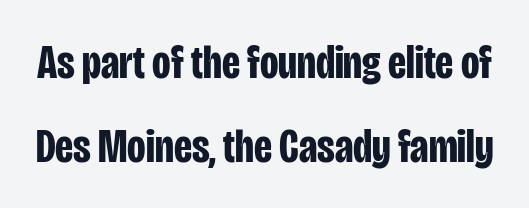
Q: Is the text bold? A: Yes.
Q: Is the text italic (slanted)? A: No, it is upright.
Q: Is the typeface a serif or a sans-serif typeface? A: Sans-serif.
Q: Is the text underlined? A: No.
Q: Is the spacing between letters normal or unusually wide? A: Normal.
Q: Width (condensed, normal, or wide)? A: Condensed.
Q: Stroke contrast? A: Low.
Q: x-height? A: Large.
Q: Monospaced? A: No.
